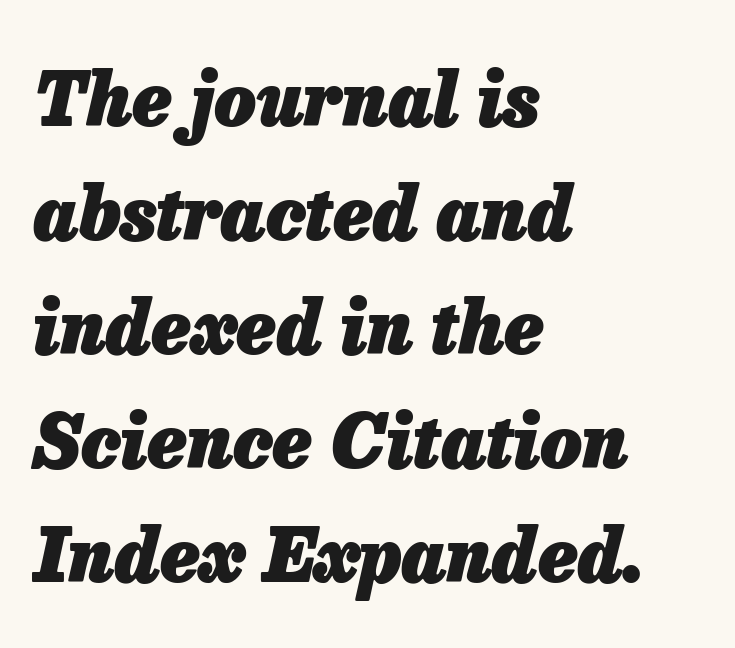
The image shows 73 px heavy type, italic (leaning right); set left-aligned, normal line spacing (1.56x), normal letter spacing, not underlined; low stroke contrast and a medium x-height.
